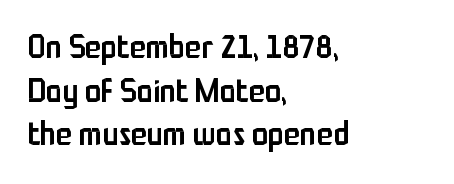
Q: Is the text bold? A: Semi-bold.
Q: Is the text italic (slanted)? A: No, it is upright.
Q: Is the typeface a serif or a sans-serif typeface? A: Sans-serif.
Q: Is the text underlined? A: No.
Q: How is the paragraph aligned? A: Left-aligned.
Q: Is the spacing between letters normal or unusually wide? A: Normal.
Q: Is the spacing between lines tight, normal or loose? A: Normal.
Q: Width (condensed, normal, or wide)? A: Condensed.
Q: Stroke contrast? A: Low.
Q: x-height? A: Medium.
Q: Monospaced? A: No.
